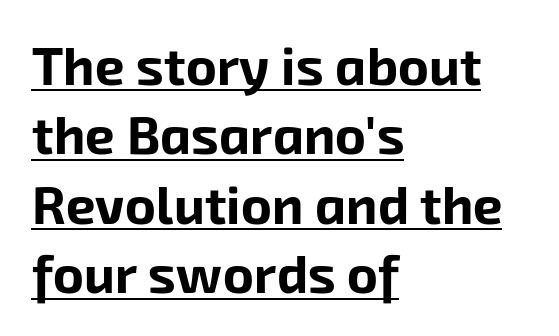
The image shows 53 px bold sans-serif type; set left-aligned, normal line spacing (1.31x), normal letter spacing, underlined; low stroke contrast and a medium x-height.
